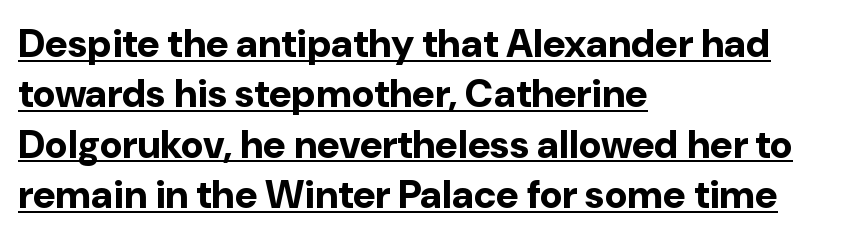
The image shows 39 px bold sans-serif type, upright; set left-aligned, normal line spacing (1.29x), normal letter spacing, underlined; low stroke contrast and a medium x-height.
